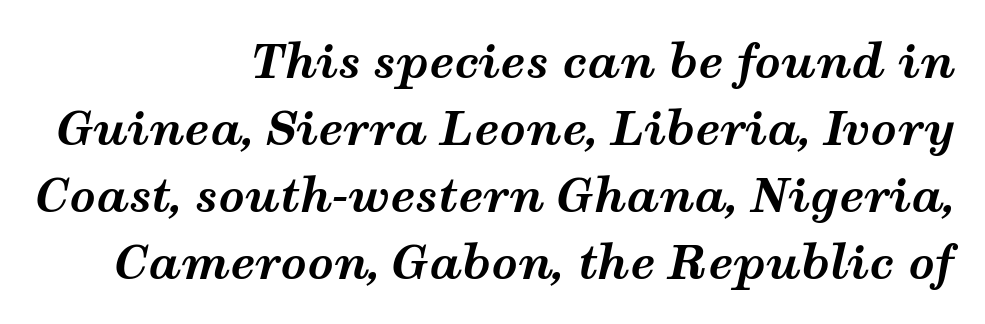
{"italic": "yes", "lean": "right", "slant_degrees": 12, "bold": "yes", "weight": "bold", "width": "wide", "stroke_contrast": "medium", "x_height": "medium", "monospaced": "no", "underline": "no", "align": "right", "line_spacing": "normal", "line_spacing_ratio": 1.46, "letter_spacing": "normal", "letter_spacing_em": 0.0, "glyph_px": 46}
